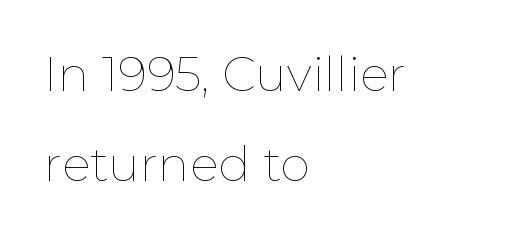
The string is rendered with underlining switched off. The rendering uses natural spacing where letterforms have individual widths. Weight: not bold — regular or lighter. Italic? Not at all — the glyphs are vertical. Tracking here is standard; glyphs follow each other at the usual distance.
